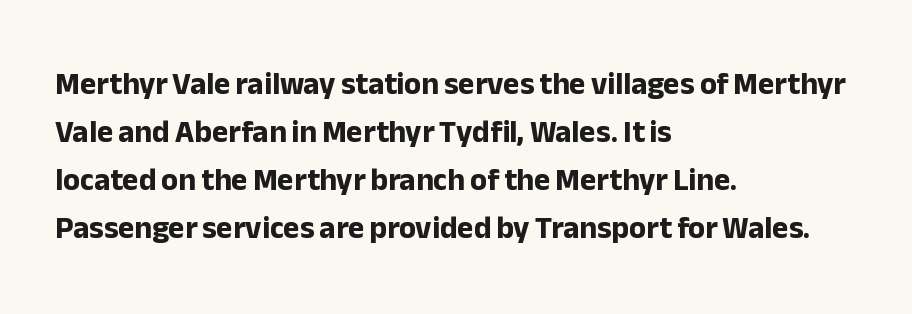
{"serif": "no", "italic": "no", "bold": "yes", "weight": "bold", "width": "normal", "stroke_contrast": "low", "x_height": "medium", "monospaced": "no", "underline": "no", "align": "left", "line_spacing": "normal", "line_spacing_ratio": 1.55, "letter_spacing": "normal", "letter_spacing_em": 0.0, "glyph_px": 31}
